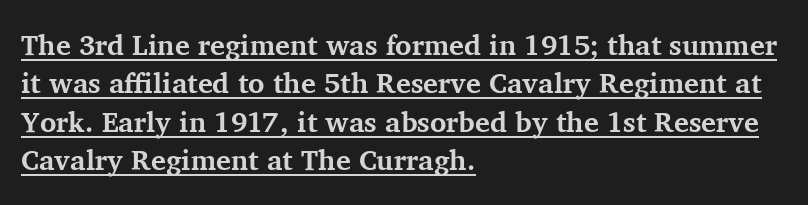
The compositor pushed each line to the left boundary. Every character sits straight up, as roman type does. Underline: present. This is heavy type, rendered in bold. The face used here is proportionally spaced, like ordinary book or web type.
